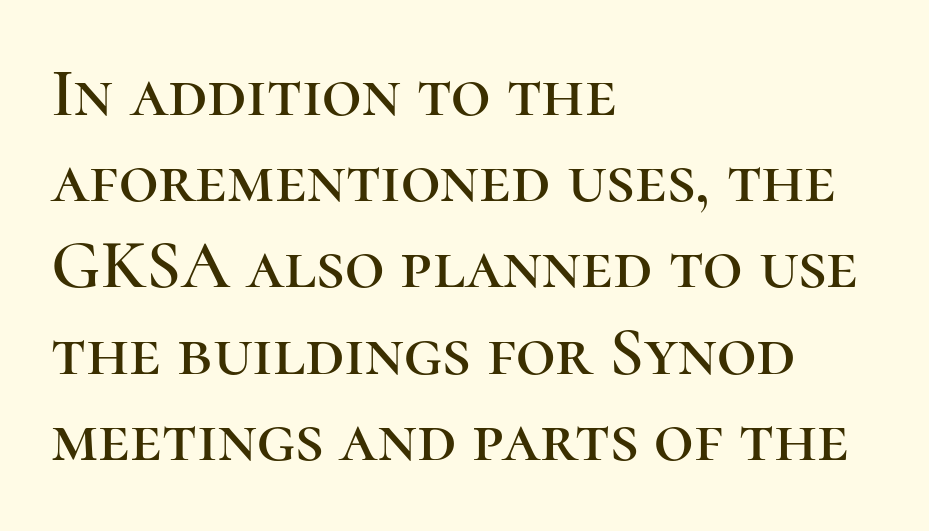
{"serif": "yes", "italic": "no", "width": "normal", "stroke_contrast": "high", "x_height": "medium", "monospaced": "no", "underline": "no", "align": "left", "line_spacing": "normal", "line_spacing_ratio": 1.25, "letter_spacing": "normal", "letter_spacing_em": 0.0, "glyph_px": 69}
